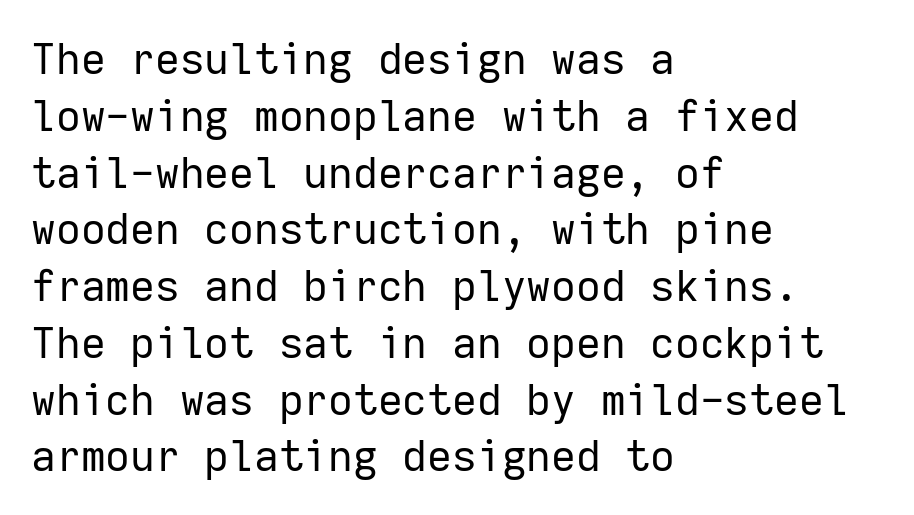
Reading down the column, the eye jumps a familiar distance to each next line. Nothing sits at the stroke ends, so this counts as sans-serif. Letter spacing: default. Horizontally, the lines are justified to the leading edge only. Think standard paragraph weight, or any step lighter than that. Monospaced: the letters line up in strict vertical columns.
